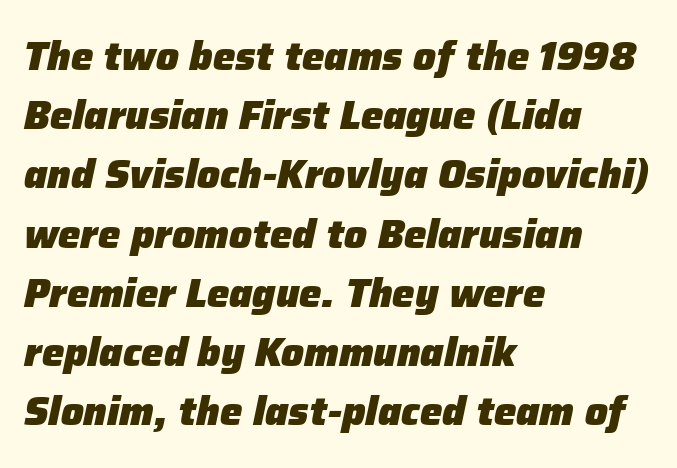
The image shows 40 px heavy type, italic (leaning right); set left-aligned, normal line spacing (1.48x), normal letter spacing, not underlined; low stroke contrast and a medium x-height.
